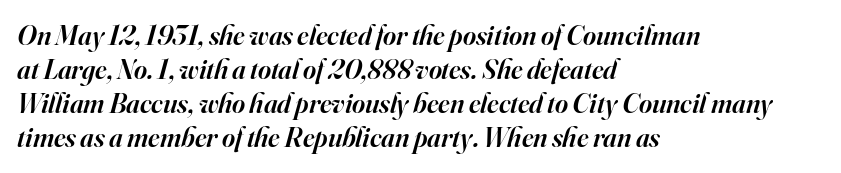
{"serif": "yes", "italic": "yes", "lean": "right", "slant_degrees": 16, "bold": "semi", "weight": "semibold", "width": "normal", "stroke_contrast": "high", "x_height": "small", "monospaced": "no", "underline": "no", "align": "left", "line_spacing_ratio": 1.22, "letter_spacing": "normal", "letter_spacing_em": 0.0, "glyph_px": 28}
